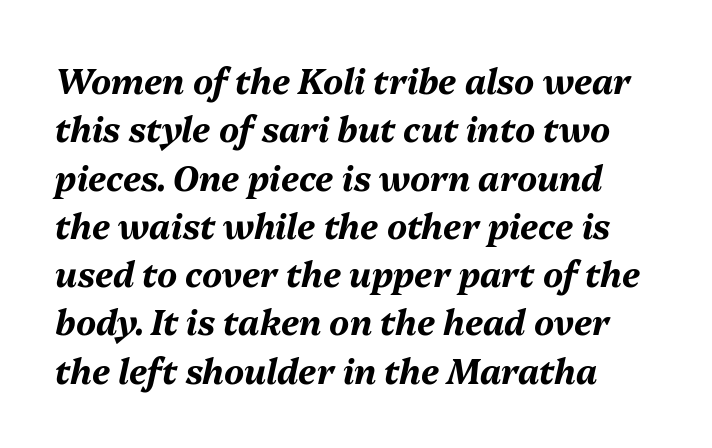
{"italic": "yes", "lean": "right", "slant_degrees": 13, "bold": "yes", "weight": "bold", "width": "normal", "stroke_contrast": "medium", "x_height": "medium", "monospaced": "no", "underline": "no", "line_spacing": "normal", "line_spacing_ratio": 1.42, "letter_spacing": "normal", "letter_spacing_em": 0.0, "glyph_px": 34}
